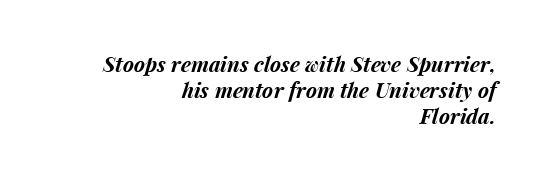
{"italic": "yes", "lean": "right", "slant_degrees": 15, "bold": "yes", "underline": "no", "align": "right", "line_spacing": "normal", "line_spacing_ratio": 1.25, "letter_spacing": "normal", "letter_spacing_em": 0.0, "glyph_px": 21}
